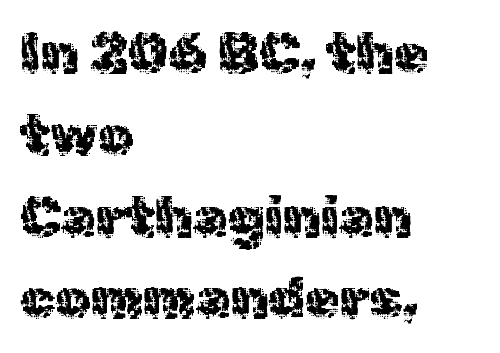
The image shows 56 px sans-serif type, upright; set left-aligned, normal line spacing (1.46x), normal letter spacing, not underlined; a medium x-height.
